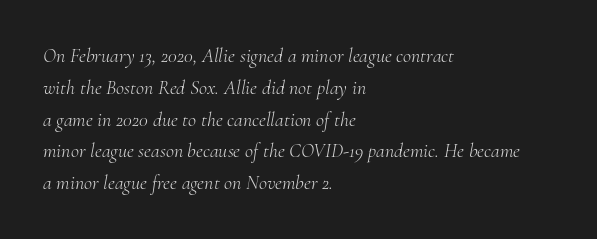
The image shows 20 px text type, italic (leaning right); set left-aligned, normal line spacing (1.59x), normal letter spacing, not underlined.
